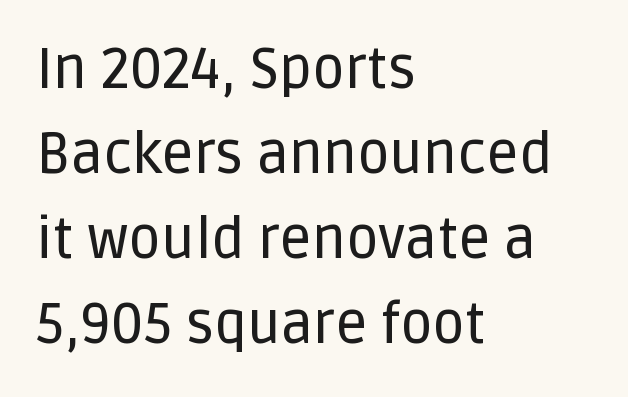
The characters display no serif detailing; their extremities are plain. Posture: upright roman. Tracking value appears to be zero — textbook default spacing. The letters advance in unequal steps, a hallmark of proportional type. Anything drawn beneath the words? Only blank space.
